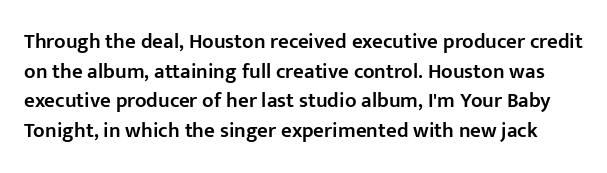
Q: Is the text bold? A: Semi-bold.
Q: Is the text italic (slanted)? A: No, it is upright.
Q: Is the text underlined? A: No.
Q: Is the spacing between letters normal or unusually wide? A: Normal.
Q: Is the spacing between lines tight, normal or loose? A: Normal.
